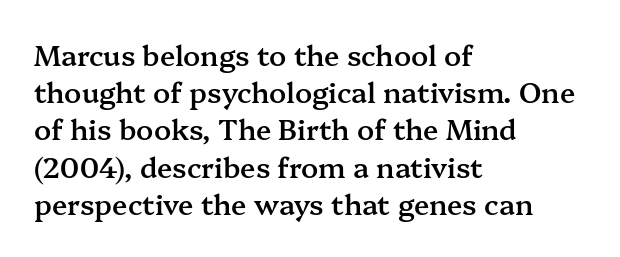
Observe the ordinary spacing: letters are neighbours, not strangers. A typesetter would label this face a serif. A roman cut, with each character standing at attention. The font is running at a semibold setting, under full bold. The typesetter chose a ragged-right arrangement here.
